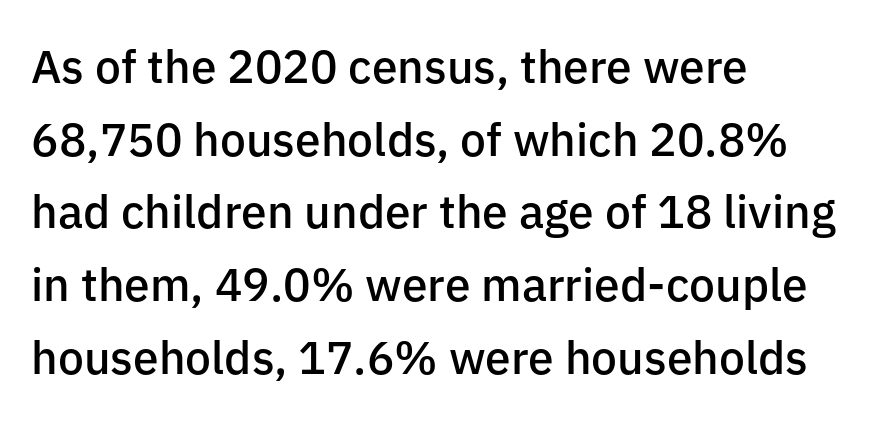
The axis of the letterforms is exactly vertical. The face used here is proportionally spaced, like ordinary book or web type. Does the weight exceed regular? Yes, but only to semibold. The lines sit at an ordinary, default distance from one another. The letters carry no serifs — their stems end cleanly without finishing strokes. Typeset ragged right — the left edge is the straight one.
